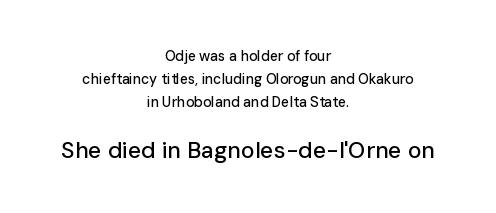
Compare the two chunks: the lower has the greater cap height. The area under the type is left untouched. Ordinary non-slanted type is in use. The whitespace from short lines is split evenly between both sides. There is no visible air inserted between adjacent glyphs. Honestly, the row spacing looks completely unremarkable.
